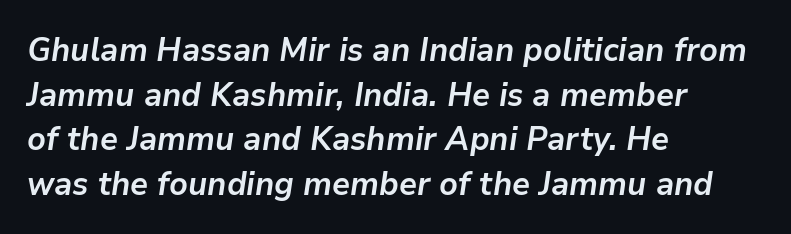
{"italic": "yes", "lean": "right", "slant_degrees": 9, "bold": "yes", "weight": "semibold", "width": "normal", "stroke_contrast": "low", "x_height": "medium", "monospaced": "no", "underline": "no", "align": "left", "line_spacing": "normal", "line_spacing_ratio": 1.35, "letter_spacing": "normal", "letter_spacing_em": 0.0, "glyph_px": 33}
